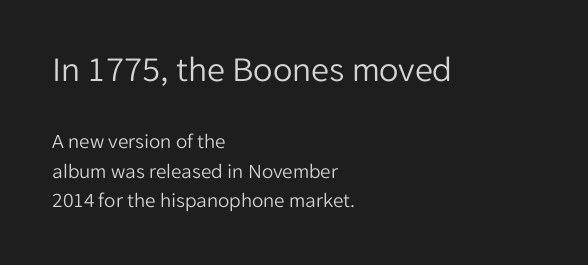
Q: Is the text bold? A: No.
Q: Is the text italic (slanted)? A: No, it is upright.
Q: Is the typeface a serif or a sans-serif typeface? A: Sans-serif.
Q: Is the text underlined? A: No.
Q: How is the paragraph aligned? A: Left-aligned.
Q: Is the spacing between letters normal or unusually wide? A: Normal.
Q: Is the spacing between lines tight, normal or loose? A: Normal.
Q: Which block of text is set in a larger size, the first (top) or the second (bottom)? A: The first (top) one.
Q: Width (condensed, normal, or wide)? A: Normal.
Q: Stroke contrast? A: Low.
Q: x-height? A: Medium.
Q: Monospaced? A: No.
